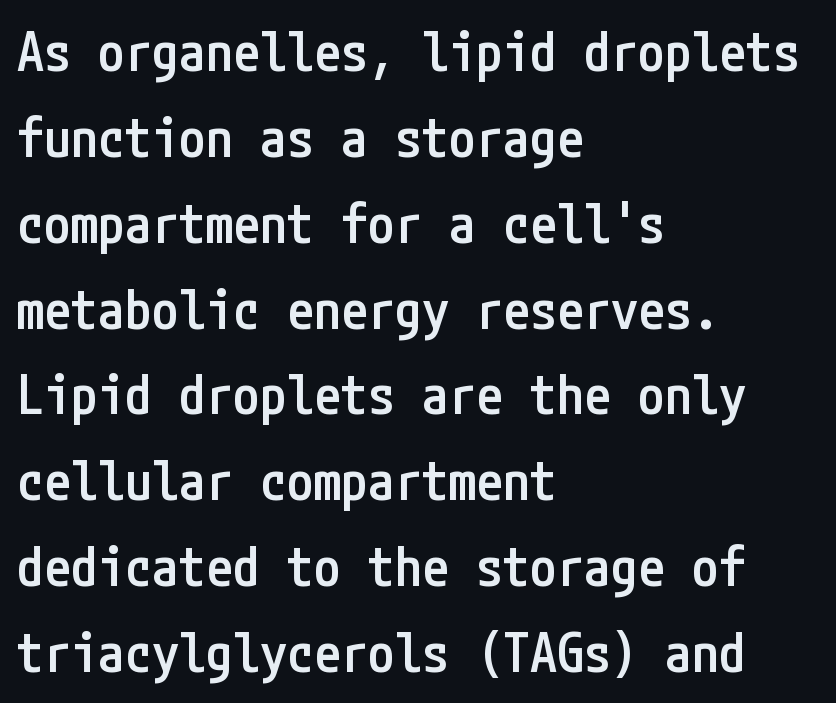
{"serif": "no", "italic": "no", "bold": "semi", "weight": "semibold", "width": "condensed", "stroke_contrast": "low", "x_height": "medium", "underline": "no", "align": "left", "line_spacing": "normal", "line_spacing_ratio": 1.59, "letter_spacing": "normal", "letter_spacing_em": 0.0, "glyph_px": 54}
